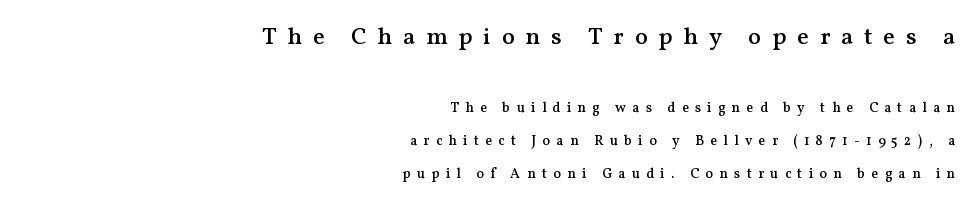
In this sample the first text group is rendered at the bigger scale. Baseline-to-baseline distance is far greater than the letter height. A flush-right, rag-left setting is used for this passage. Here the glyphs are tracked loosely, breaking word shapes into spaced letters. Posture: upright roman.
